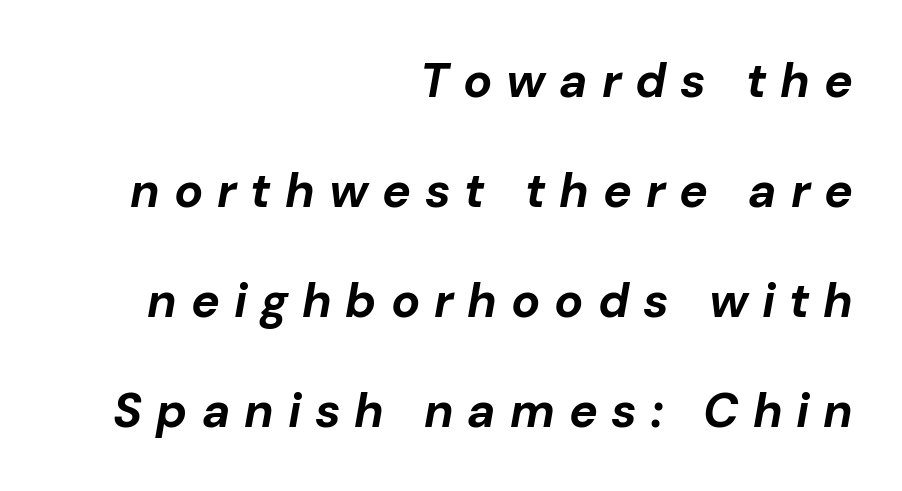
The image shows 48 px bold type, italic (leaning right); set right-aligned, loose line spacing (2.29x), unusually wide letter spacing (+0.29 em), not underlined; low stroke contrast and a medium x-height.
